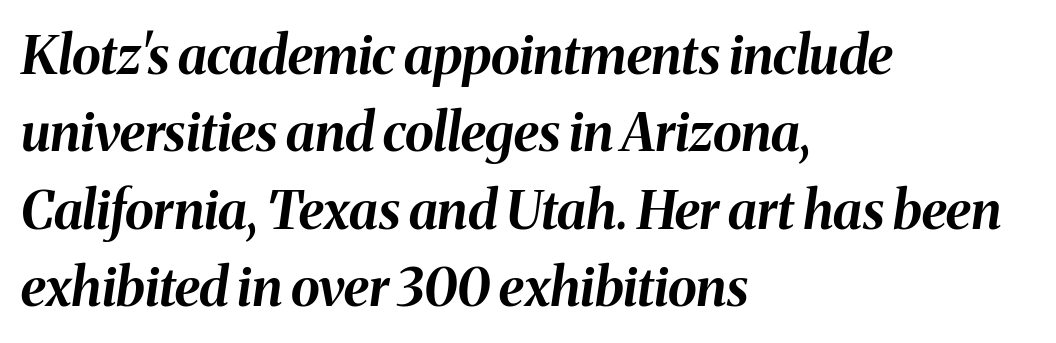
Vertically, the passage feels balanced, rows spaced as you'd expect. Notice how the stems are inclined rather than vertical — that's the hallmark of italics. This sample is left-justified, so line endings fall wherever the words run out. The rendering uses natural spacing where letterforms have individual widths. In terms of letterspacing, this is plain default setting.
